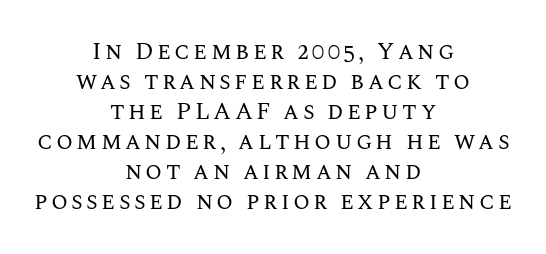
The image shows 24 px text type, upright; set centered, normal line spacing (1.25x), not underlined.
